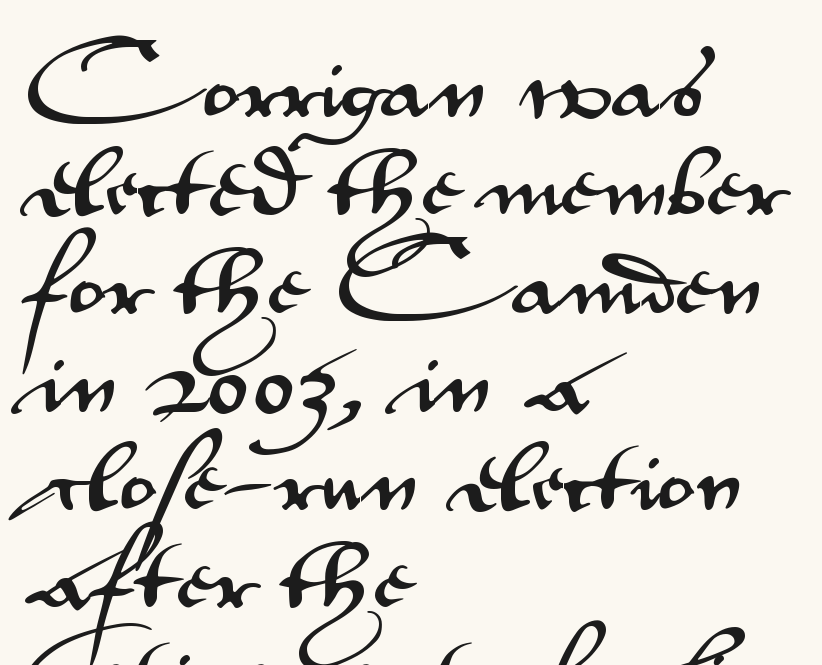
There is no visible air inserted between adjacent glyphs. This sample has the flowing, uneven cadence of proportional lettering. Notice how the passage keeps a crisp vertical edge on the left only. Baseline-to-baseline distance is the conventional proportion of letter height. Classification — sans serif. Just letters on the line, the space beneath them empty.
